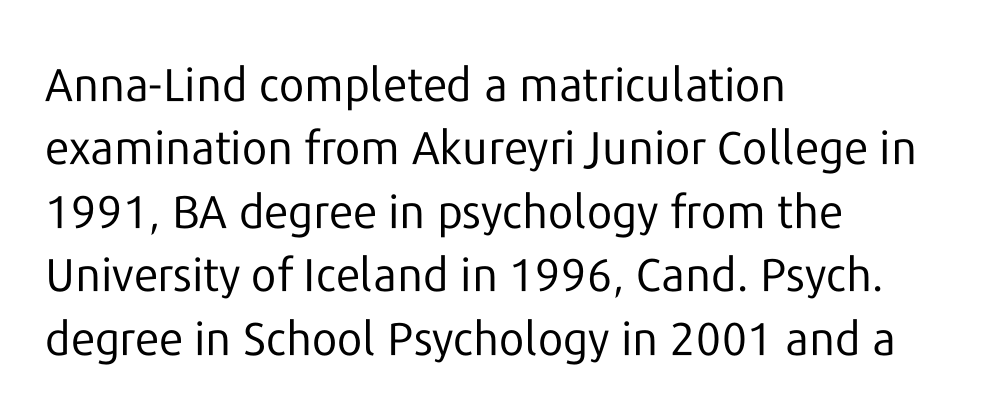
Q: Is the text bold? A: No.
Q: Is the text italic (slanted)? A: No, it is upright.
Q: Is the typeface a serif or a sans-serif typeface? A: Sans-serif.
Q: Is the text underlined? A: No.
Q: How is the paragraph aligned? A: Left-aligned.
Q: Is the spacing between letters normal or unusually wide? A: Normal.
Q: Is the spacing between lines tight, normal or loose? A: Normal.
Q: Width (condensed, normal, or wide)? A: Normal.
Q: Stroke contrast? A: Low.
Q: x-height? A: Medium.
Q: Monospaced? A: No.
